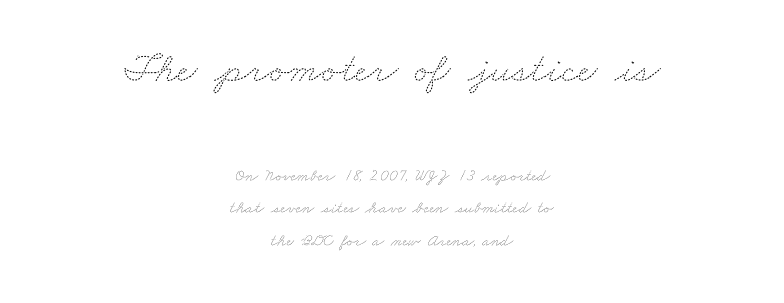
The typeface has the unassuming heft of standard copy or less. Between these two stacked blocks, the higher one wins on size. Each word holds together tightly as a unit, with standard inter-letter gaps. Caption: multi-line text, centered on the measure. Quick note: underline off.
